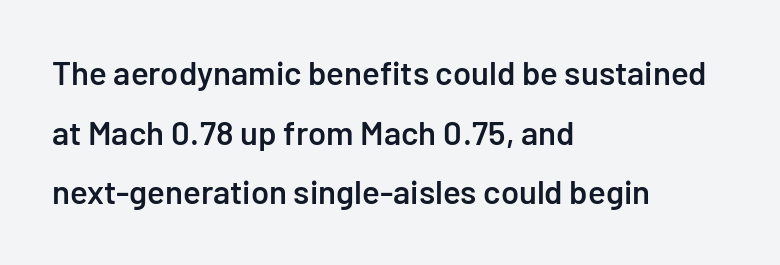
Visually the block forms a straight wall on the left and a jagged coastline on the right. Stroke terminals: plain, sans-serif. When letters stand straight like this, we call the style roman or upright. In terms of letterspacing, this is plain default setting.
